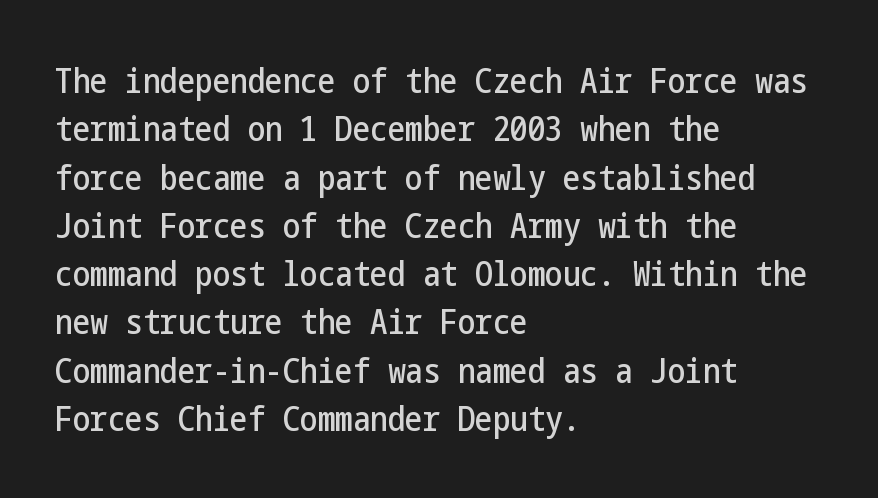
A typesetter would call this zero additional tracking. In terms of leading, this rendering sits right in the middle. Quick note: underline off. If you drew a line through each stem, it would be perfectly vertical. One-word summary of the alignment: left.
